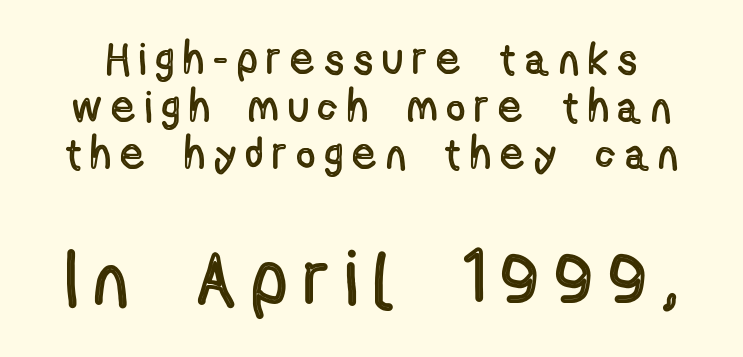
The image shows 77 px condensed type, upright; set tight line spacing (1.08x), unusually wide letter spacing (+0.25 em), not underlined; the second (bottom) block is 1.75x larger; a medium x-height.
